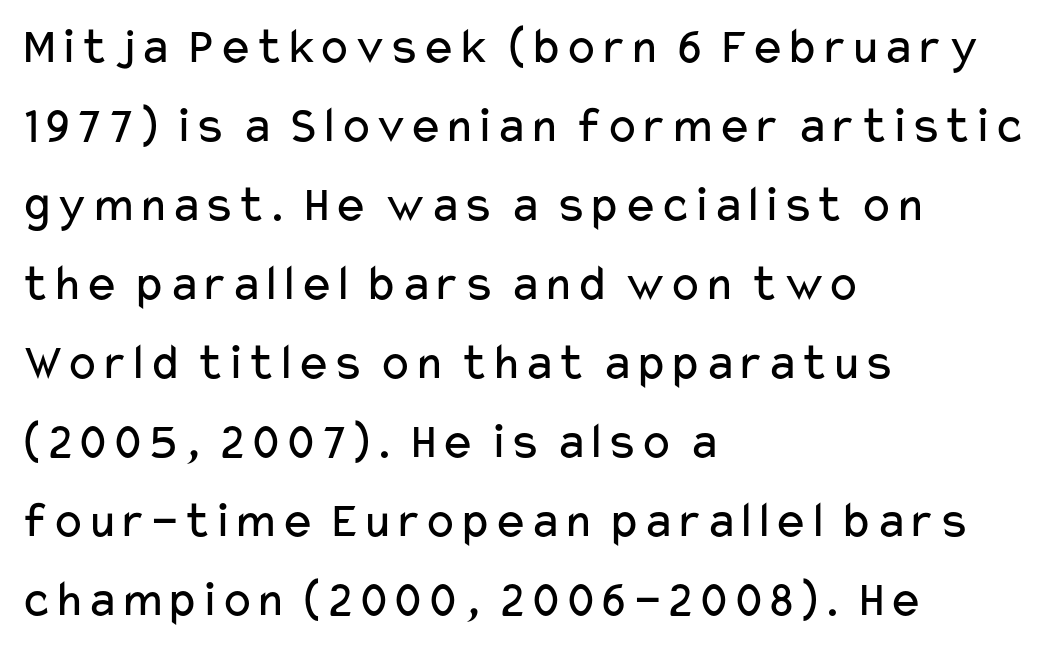
{"serif": "no", "italic": "no", "bold": "no", "weight": "regular", "width": "wide", "stroke_contrast": "low", "x_height": "medium", "monospaced": "no", "underline": "no", "align": "left", "line_spacing": "normal", "line_spacing_ratio": 1.52, "letter_spacing": "normal", "letter_spacing_em": 0.0, "glyph_px": 52}
